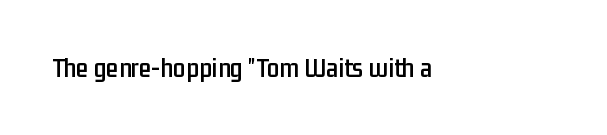
{"serif": "no", "italic": "no", "width": "condensed", "stroke_contrast": "low", "x_height": "medium", "monospaced": "no", "underline": "no", "letter_spacing": "normal", "letter_spacing_em": 0.0, "glyph_px": 28}
